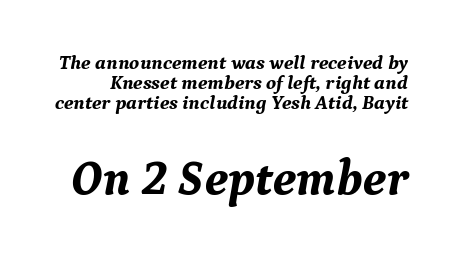
Any mark beneath the type? The region is blank. Small over large — that's the arrangement of the two blocks here. You could barely slide anything between these rows. In terms of posture, this sample is oblique. Spacing verdict: proportional, widths tailored to each character.
